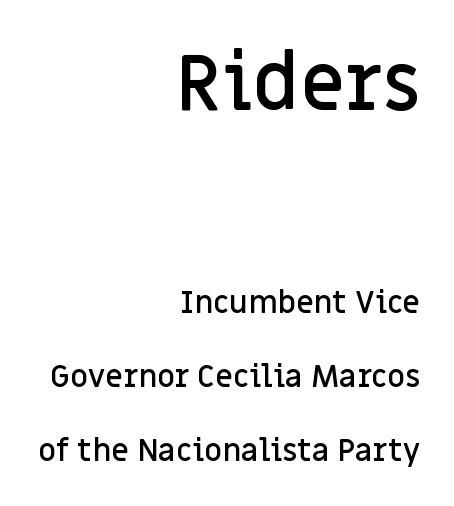
Q: Is the text bold? A: Semi-bold.
Q: Is the text italic (slanted)? A: No, it is upright.
Q: Is the typeface a serif or a sans-serif typeface? A: Sans-serif.
Q: Is the text underlined? A: No.
Q: How is the paragraph aligned? A: Right-aligned.
Q: Is the spacing between letters normal or unusually wide? A: Normal.
Q: Is the spacing between lines tight, normal or loose? A: Loose.
Q: Which block of text is set in a larger size, the first (top) or the second (bottom)? A: The first (top) one.
Q: Width (condensed, normal, or wide)? A: Normal.
Q: Stroke contrast? A: Low.
Q: x-height? A: Large.
Q: Monospaced? A: No.
